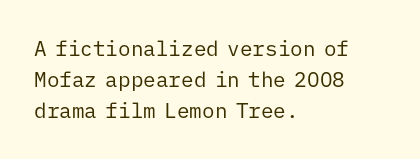
No chunkiness to these letters — they're not bold. The area under the type is left untouched. This rendering uses left alignment, leaving the right contour irregular. The font's upright variant was chosen for this text. Compared with typical body copy, the letter spacing here is the same.
